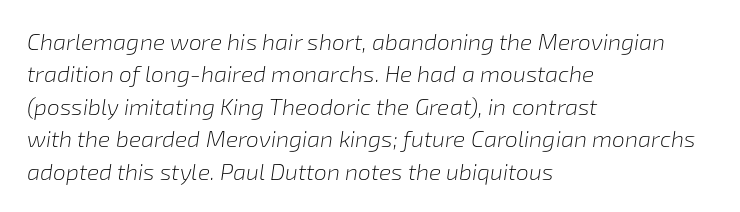
The image shows 23 px text type, italic (leaning right); set left-aligned, normal line spacing (1.41x), normal letter spacing, not underlined.
